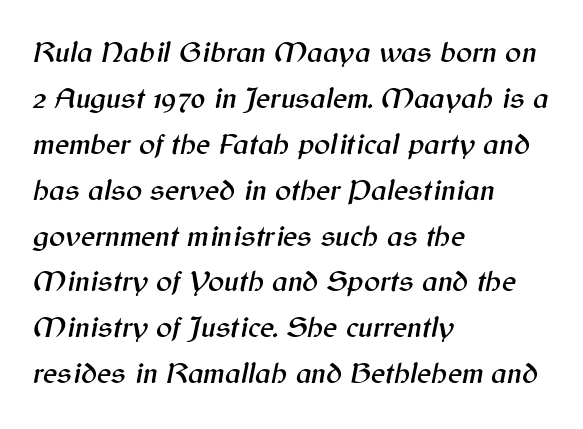
Compared with ordinary roman type, these characters are visibly tilted. Reading down the block, your eye returns to a fixed left position each line. Varying glyph widths throughout — classic text-font behaviour. The letterforms sit shoulder to shoulder at normal distance. Clear beneath every line of the passage.
